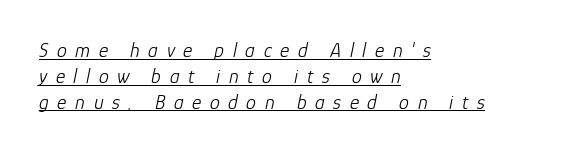
{"italic": "yes", "lean": "right", "slant_degrees": 12, "bold": "no", "underline": "yes", "align": "left", "line_spacing": "normal", "line_spacing_ratio": 1.29, "letter_spacing": "wide", "letter_spacing_em": 0.43, "glyph_px": 20}
